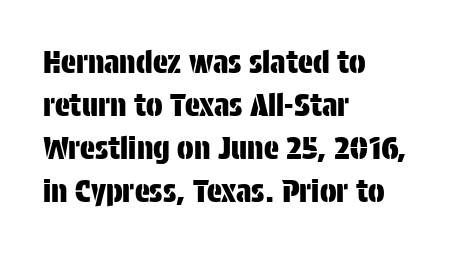
Q: Is the text italic (slanted)? A: No, it is upright.
Q: Is the typeface a serif or a sans-serif typeface? A: Sans-serif.
Q: Is the text underlined? A: No.
Q: How is the paragraph aligned? A: Left-aligned.
Q: Is the spacing between letters normal or unusually wide? A: Normal.
Q: Is the spacing between lines tight, normal or loose? A: Normal.
Q: Width (condensed, normal, or wide)? A: Condensed.
Q: Stroke contrast? A: Low.
Q: x-height? A: Large.
Q: Monospaced? A: No.
